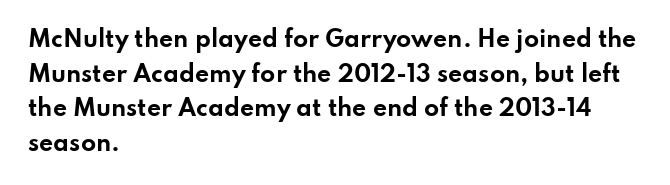
Q: Is the text bold? A: Yes.
Q: Is the text italic (slanted)? A: No, it is upright.
Q: Is the text underlined? A: No.
Q: How is the paragraph aligned? A: Left-aligned.
Q: Is the spacing between letters normal or unusually wide? A: Normal.
Q: Is the spacing between lines tight, normal or loose? A: Normal.
